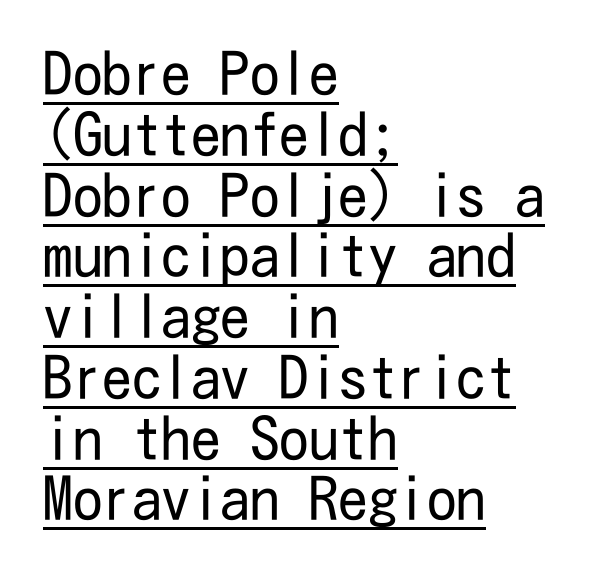
Q: Is the text bold? A: No.
Q: Is the text italic (slanted)? A: No, it is upright.
Q: Is the typeface a serif or a sans-serif typeface? A: Sans-serif.
Q: Is the text underlined? A: Yes.
Q: How is the paragraph aligned? A: Left-aligned.
Q: Is the spacing between letters normal or unusually wide? A: Normal.
Q: Is the spacing between lines tight, normal or loose? A: Tight.
Q: Width (condensed, normal, or wide)? A: Condensed.
Q: Stroke contrast? A: Low.
Q: x-height? A: Medium.
